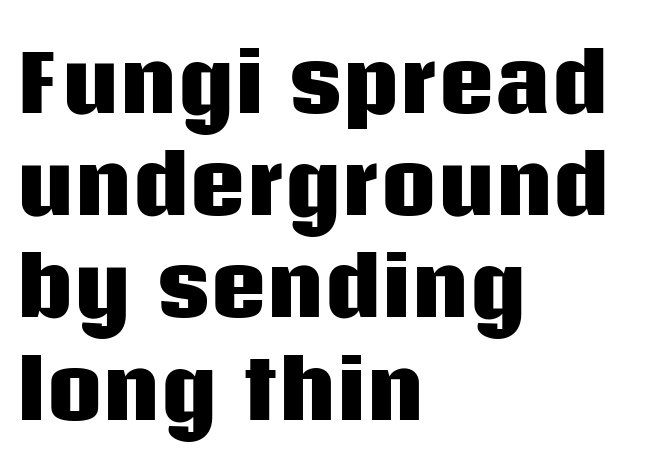
Q: Is the text bold? A: Yes.
Q: Is the text italic (slanted)? A: No, it is upright.
Q: Is the typeface a serif or a sans-serif typeface? A: Sans-serif.
Q: Is the text underlined? A: No.
Q: How is the paragraph aligned? A: Left-aligned.
Q: Is the spacing between letters normal or unusually wide? A: Normal.
Q: Is the spacing between lines tight, normal or loose? A: Normal.
Q: Width (condensed, normal, or wide)? A: Normal.
Q: Stroke contrast? A: Low.
Q: x-height? A: Large.
Q: Monospaced? A: No.
